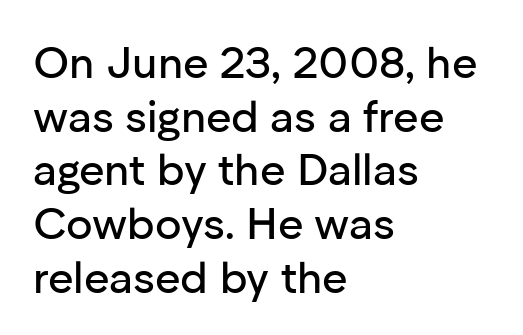
The image shows 44 px sans-serif type, upright; set left-aligned, line spacing 1.22x, normal letter spacing, not underlined; low stroke contrast and a medium x-height.
